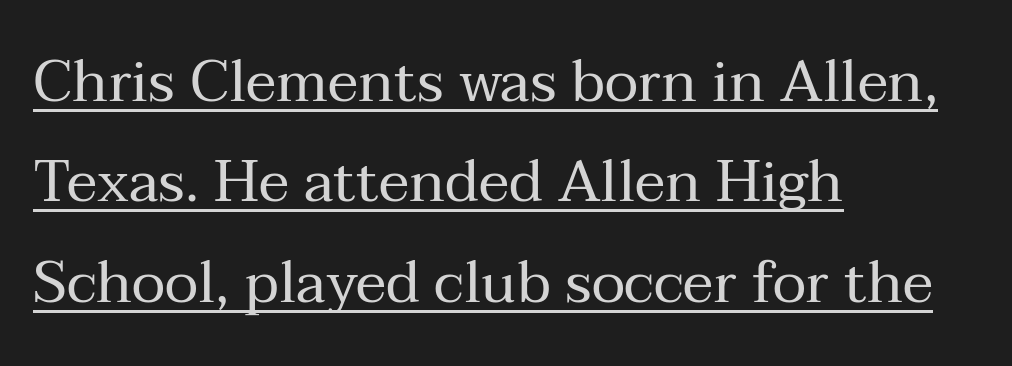
{"serif": "yes", "italic": "no", "bold": "no", "weight": "regular", "width": "normal", "stroke_contrast": "medium", "x_height": "medium", "monospaced": "no", "underline": "yes", "align": "left", "line_spacing_ratio": 1.73, "letter_spacing": "normal", "letter_spacing_em": 0.0, "glyph_px": 58}
